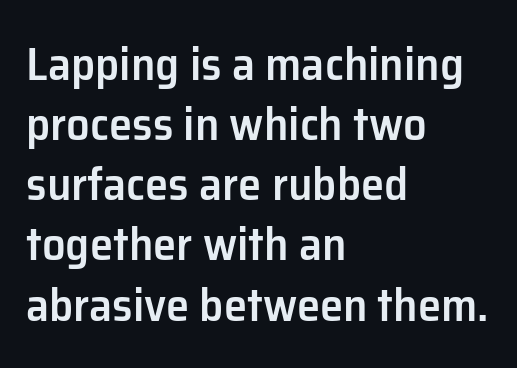
Q: Is the text bold? A: Semi-bold.
Q: Is the text italic (slanted)? A: No, it is upright.
Q: Is the typeface a serif or a sans-serif typeface? A: Sans-serif.
Q: Is the text underlined? A: No.
Q: How is the paragraph aligned? A: Left-aligned.
Q: Is the spacing between letters normal or unusually wide? A: Normal.
Q: Is the spacing between lines tight, normal or loose? A: Normal.
Q: Width (condensed, normal, or wide)? A: Normal.
Q: Stroke contrast? A: Low.
Q: x-height? A: Medium.
Q: Monospaced? A: No.
